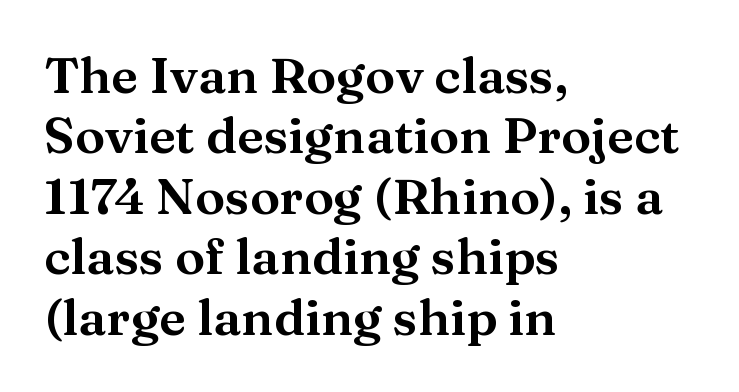
The image shows 50 px wide serif type, upright; set left-aligned, line spacing 1.21x, normal letter spacing, not underlined; medium stroke contrast and a medium x-height.
